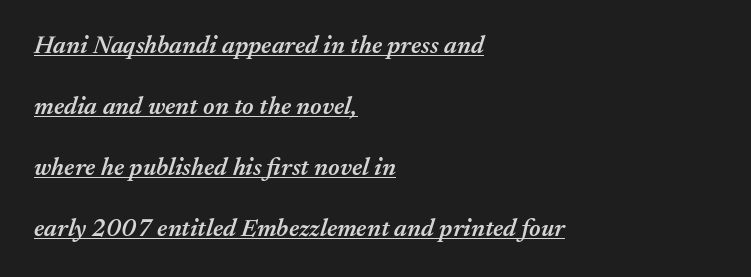
Underlining? Definitely there. You could fit nearly another row in the gap between these rows. Compared with a centered layout, this one pins lines to the left instead. The glyphs have the mass of a demibold cut, below bold. This sample uses plain, unmodified letter spacing.
